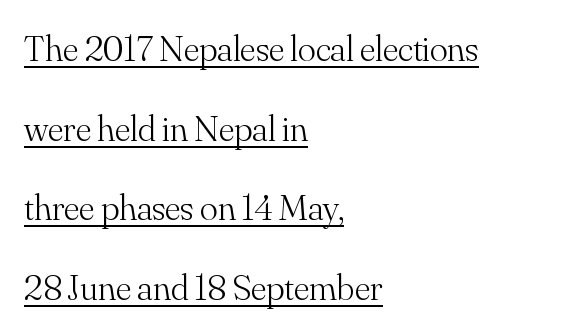
Here the designer chose a conventional face with non-uniform glyph widths. Students, observe the line beneath the letters — that is underlining. Widely set lines give the paragraph a tall, airy silhouette. Heaviness? Minimal to ordinary, like unemphasized prose. How are the letters spaced? Ordinarily, with no added tracking.
